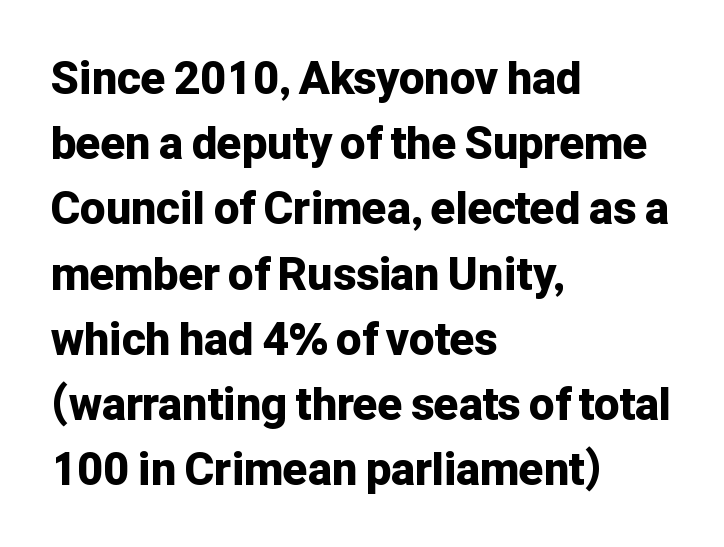
{"serif": "no", "italic": "no", "bold": "yes", "weight": "bold", "width": "normal", "stroke_contrast": "low", "x_height": "medium", "monospaced": "no", "underline": "no", "align": "left", "line_spacing": "normal", "line_spacing_ratio": 1.45, "letter_spacing": "normal", "letter_spacing_em": 0.0, "glyph_px": 45}
